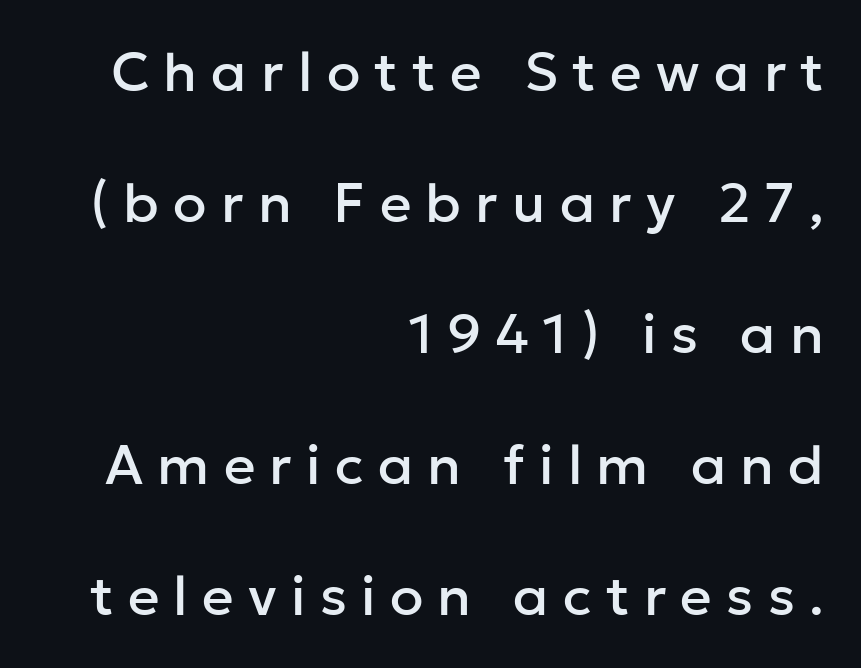
{"serif": "no", "italic": "no", "width": "normal", "stroke_contrast": "low", "x_height": "medium", "monospaced": "no", "underline": "no", "align": "right", "line_spacing": "loose", "line_spacing_ratio": 2.38, "letter_spacing": "wide", "letter_spacing_em": 0.26, "glyph_px": 55}
